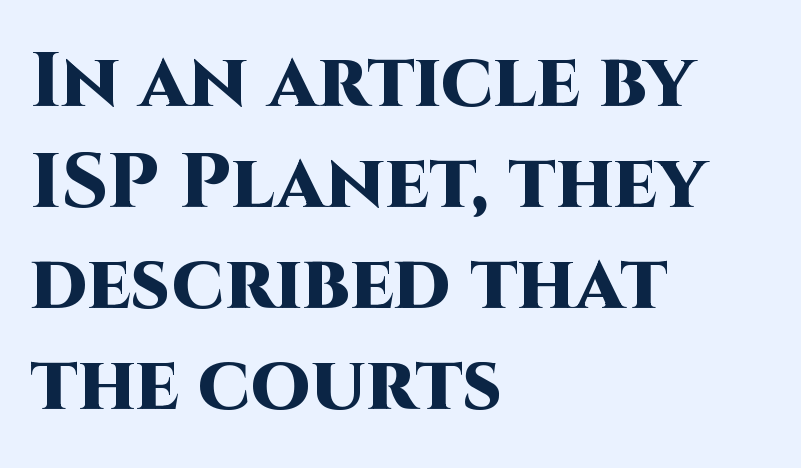
Q: Is the text bold? A: Yes.
Q: Is the text italic (slanted)? A: No, it is upright.
Q: Is the typeface a serif or a sans-serif typeface? A: Sans-serif.
Q: Is the text underlined? A: No.
Q: How is the paragraph aligned? A: Left-aligned.
Q: Is the spacing between letters normal or unusually wide? A: Normal.
Q: Is the spacing between lines tight, normal or loose? A: Normal.
Q: Width (condensed, normal, or wide)? A: Normal.
Q: Stroke contrast? A: High.
Q: x-height? A: Large.
Q: Monospaced? A: No.
